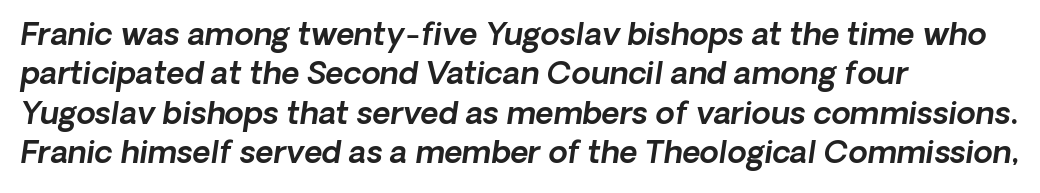
{"serif": "no", "width": "normal", "x_height": "medium", "monospaced": "no", "underline": "no", "align": "left", "line_spacing": "normal", "line_spacing_ratio": 1.27, "letter_spacing": "normal", "letter_spacing_em": 0.0, "glyph_px": 31}
